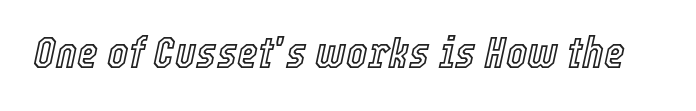
The image shows 45 px condensed type, italic (leaning right); set normal letter spacing, not underlined; a medium x-height.
